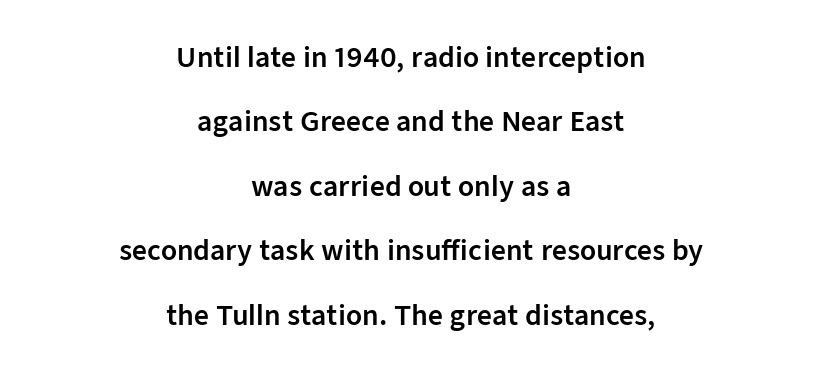
Airy leading. Posture: vertical. Typeset on center — no edge is straight. The rendering keeps characters at their native spacing. A bare baseline throughout the passage.
